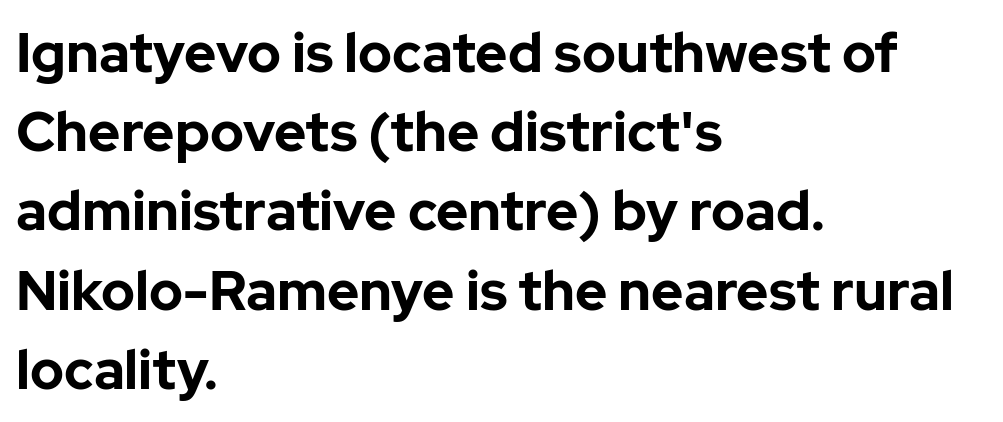
{"serif": "no", "italic": "no", "bold": "yes", "weight": "bold", "width": "normal", "stroke_contrast": "low", "x_height": "medium", "monospaced": "no", "underline": "no", "align": "left", "line_spacing": "normal", "line_spacing_ratio": 1.44, "letter_spacing": "normal", "letter_spacing_em": 0.0, "glyph_px": 55}
